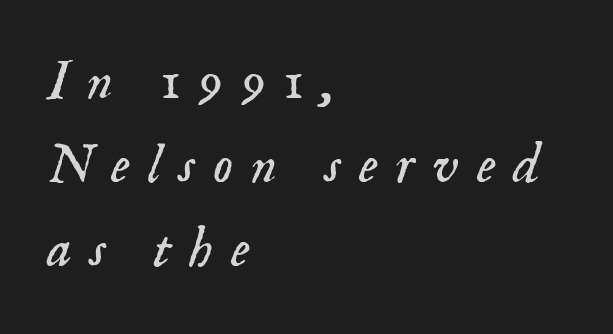
{"serif": "yes", "italic": "yes", "lean": "right", "slant_degrees": 18, "bold": "no", "weight": "light", "width": "normal", "stroke_contrast": "low", "x_height": "small", "monospaced": "no", "underline": "no", "align": "left", "line_spacing": "normal", "line_spacing_ratio": 1.5, "letter_spacing": "wide", "letter_spacing_em": 0.32, "glyph_px": 56}
